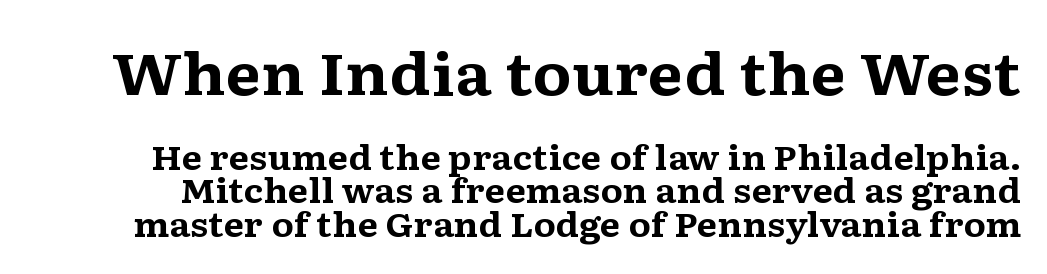
Caption: bold face, heavy strokes. The letters advance in unequal steps, a hallmark of proportional type. The rendering uses a small line-height, squeezing the rows. If you drew a line through each stem, it would be perfectly vertical. The designer went with a serif here, giving each stem small feet.
